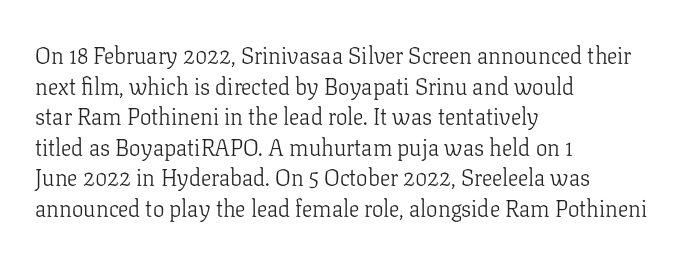
Q: Is the text bold? A: No.
Q: Is the text italic (slanted)? A: No, it is upright.
Q: Is the text underlined? A: No.
Q: How is the paragraph aligned? A: Left-aligned.
Q: Is the spacing between letters normal or unusually wide? A: Normal.
Q: Is the spacing between lines tight, normal or loose? A: Normal.
